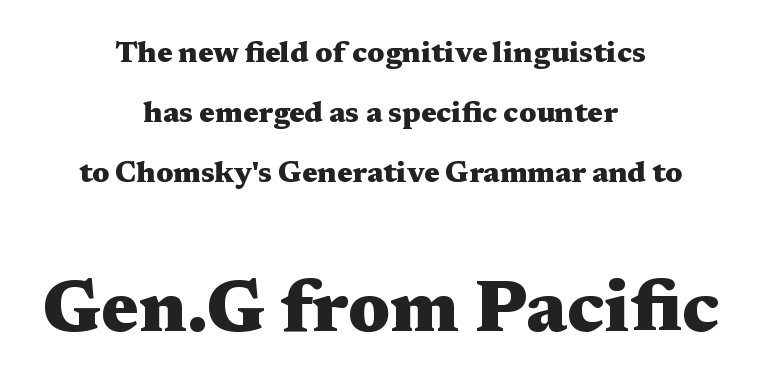
Serif or sans? Serif — the stroke terminals have little feet. This block would shrink considerably if given ordinary leading; it's expanded now. The lines are quadded center. Words appear dense and cohesive because spacing is normal.
